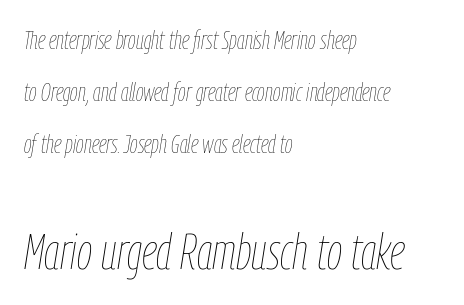
The image shows 50 px thin, condensed type, italic (leaning right); set left-aligned, loose line spacing (2.08x), normal letter spacing, not underlined; the second (bottom) block is 2.0x larger; low stroke contrast and a medium x-height.
